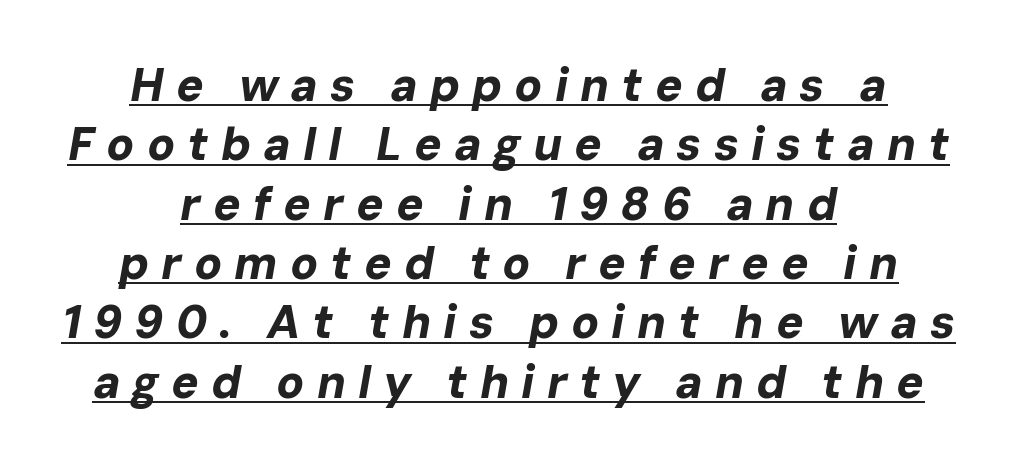
The image shows 46 px bold type, italic (leaning right); set centered, normal line spacing (1.29x), unusually wide letter spacing (+0.26 em), underlined; low stroke contrast and a medium x-height.
